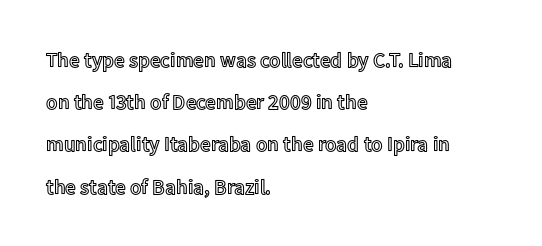
The foot of each line stays bare and open. The tracking reads as untouched default to a designer's eye. These lines were composed using upright roman letters. These lines stack with their left ends in a neat column. Summary of vertical rhythm: relaxed, with wide interline spacing.
